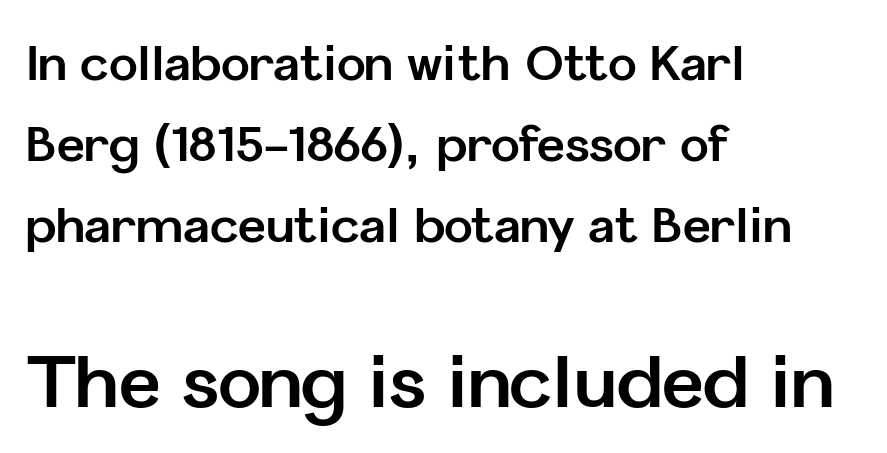
This sample uses plain, unmodified letter spacing. The rendering uses a bold face; every stroke is thick and dark. You can tell from the bare stems that sans-serif type was used. Notice how the passage keeps a crisp vertical edge on the left only. Note: smaller setting up top, larger setting below.
